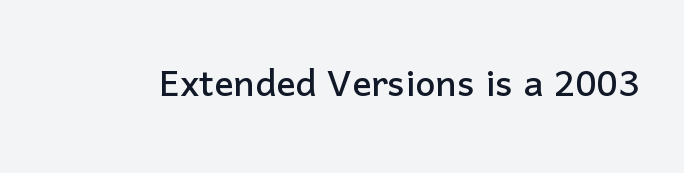
Q: Is the text italic (slanted)? A: No, it is upright.
Q: Is the typeface a serif or a sans-serif typeface? A: Sans-serif.
Q: Is the text underlined? A: No.
Q: Is the spacing between letters normal or unusually wide? A: Normal.
Q: Width (condensed, normal, or wide)? A: Normal.
Q: Stroke contrast? A: Low.
Q: x-height? A: Medium.
Q: Monospaced? A: No.
